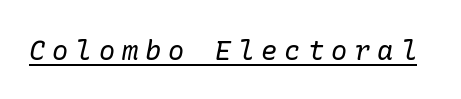
The image shows 27 px text type, italic (leaning right); set unusually wide letter spacing (+0.26 em), underlined.
